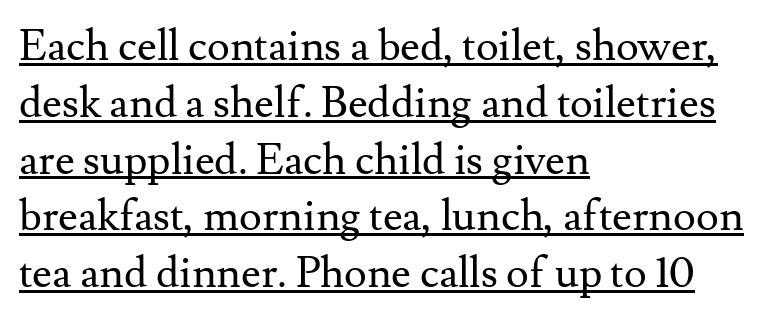
The image shows 43 px regular-weight serif type, upright; set left-aligned, normal line spacing (1.32x), normal letter spacing, underlined; medium stroke contrast and a small x-height.
